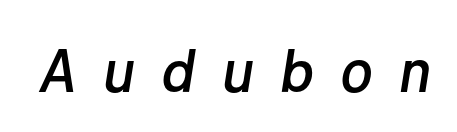
The image shows 61 px text type, italic (leaning right); set unusually wide letter spacing (+0.43 em), not underlined; low stroke contrast and a medium x-height.
